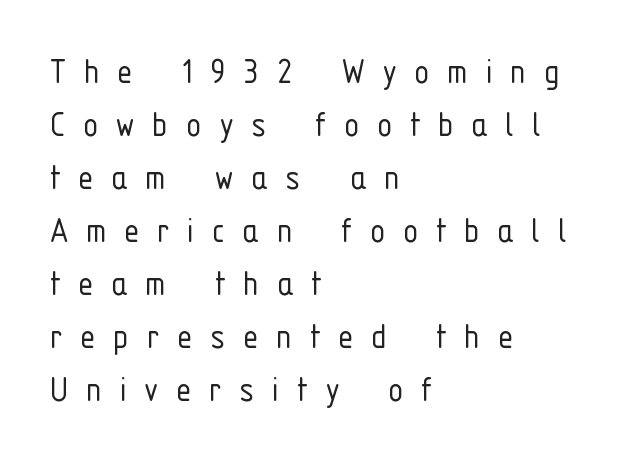
{"serif": "no", "italic": "no", "bold": "no", "weight": "light", "width": "condensed", "stroke_contrast": "low", "x_height": "medium", "monospaced": "no", "underline": "no", "align": "left", "line_spacing": "normal", "line_spacing_ratio": 1.36, "letter_spacing": "wide", "letter_spacing_em": 0.45, "glyph_px": 39}
